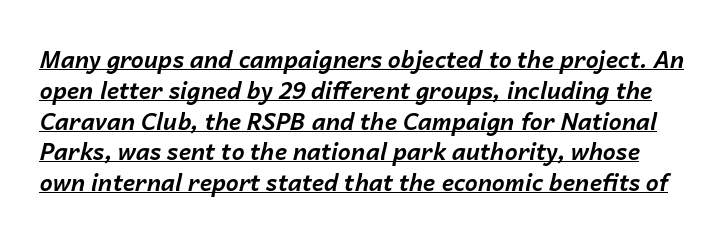
Somebody hit Ctrl+U on this one — the words are underlined. Nothing unusual about the tracking: characters are spaced as the font intends. This sample keeps an unexceptional amount of space between lines. Thick stems and heavy bowls — unmistakably bold.
